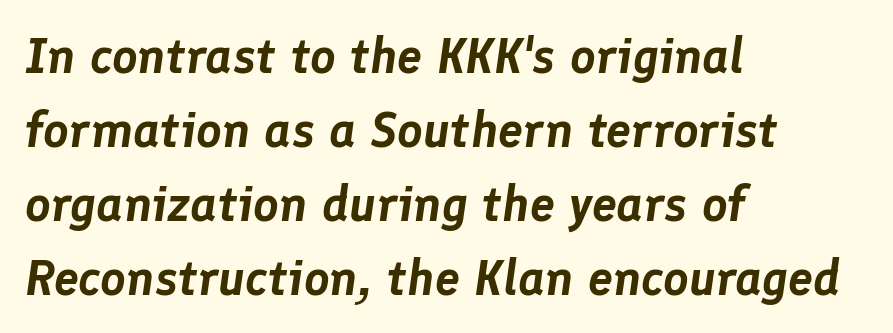
The image shows 50 px text type, italic (leaning right); set left-aligned, normal line spacing (1.48x), normal letter spacing, not underlined; low stroke contrast and a medium x-height.
